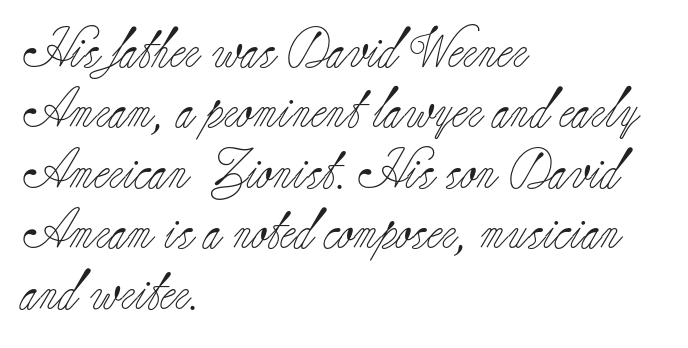
Q: Is the text bold? A: No.
Q: Is the text italic (slanted)? A: Yes.
Q: Is the typeface a serif or a sans-serif typeface? A: Serif.
Q: Is the text underlined? A: No.
Q: How is the paragraph aligned? A: Left-aligned.
Q: Is the spacing between letters normal or unusually wide? A: Normal.
Q: Is the spacing between lines tight, normal or loose? A: Normal.
Q: Width (condensed, normal, or wide)? A: Normal.
Q: Stroke contrast? A: Low.
Q: x-height? A: Small.
Q: Monospaced? A: No.
